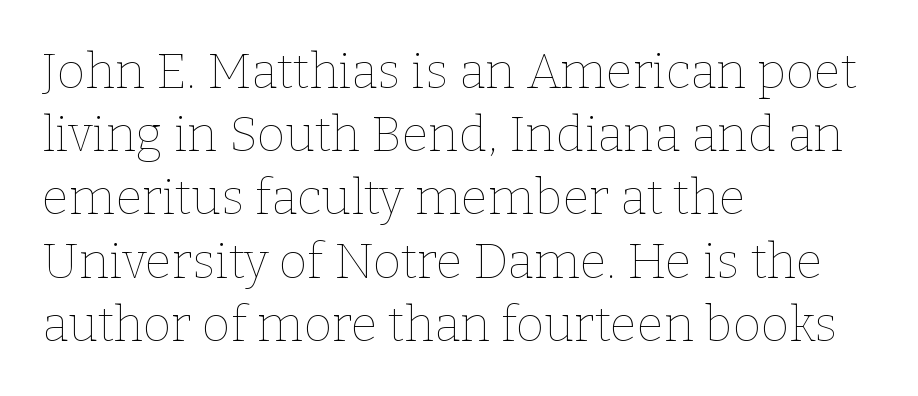
{"italic": "no", "bold": "no", "weight": "thin", "width": "normal", "stroke_contrast": "low", "x_height": "medium", "monospaced": "no", "underline": "no", "align": "left", "line_spacing": "normal", "line_spacing_ratio": 1.29, "letter_spacing": "normal", "letter_spacing_em": 0.0, "glyph_px": 49}
